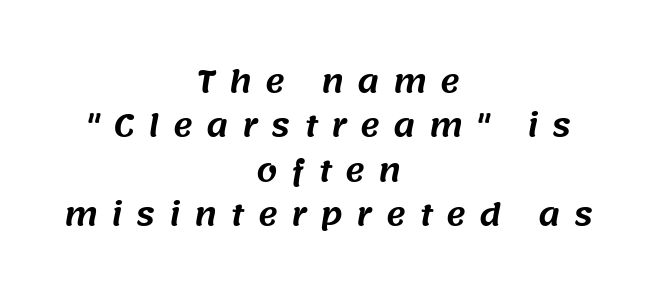
Q: Is the typeface a serif or a sans-serif typeface? A: Sans-serif.
Q: Is the text underlined? A: No.
Q: How is the paragraph aligned? A: Centered.
Q: Is the spacing between letters normal or unusually wide? A: Unusually wide.
Q: Is the spacing between lines tight, normal or loose? A: Normal.
Q: Width (condensed, normal, or wide)? A: Normal.
Q: Stroke contrast? A: Medium.
Q: x-height? A: Large.
Q: Monospaced? A: No.
